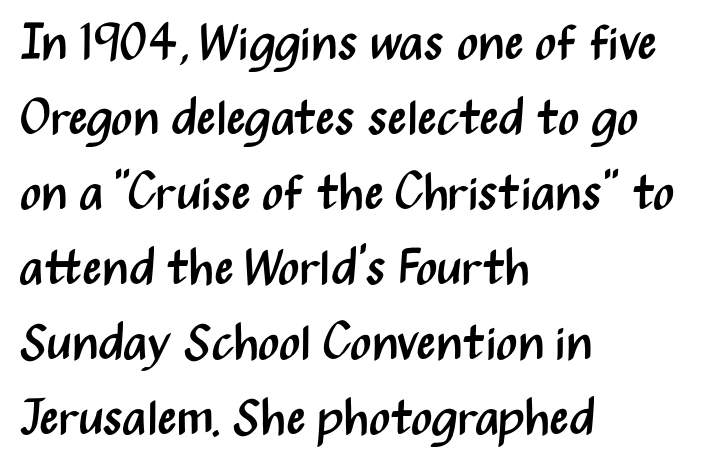
A quiet, ordinary-to-light weight characterises the typeface. The space directly below the letters is spotless. Successive baselines arrive at the customary interval. The font's upright variant was chosen for this text. Honestly, the letter spacing is just normal — you wouldn't notice it.
